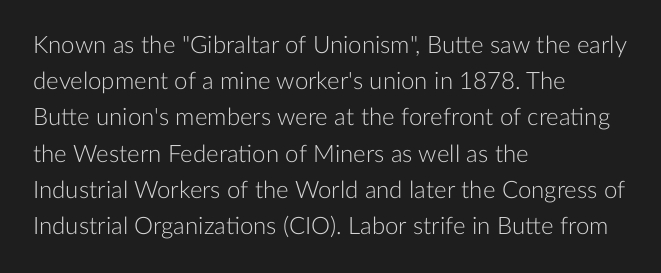
Q: Is the text bold? A: No.
Q: Is the text italic (slanted)? A: No, it is upright.
Q: Is the text underlined? A: No.
Q: How is the paragraph aligned? A: Left-aligned.
Q: Is the spacing between letters normal or unusually wide? A: Normal.
Q: Is the spacing between lines tight, normal or loose? A: Normal.
